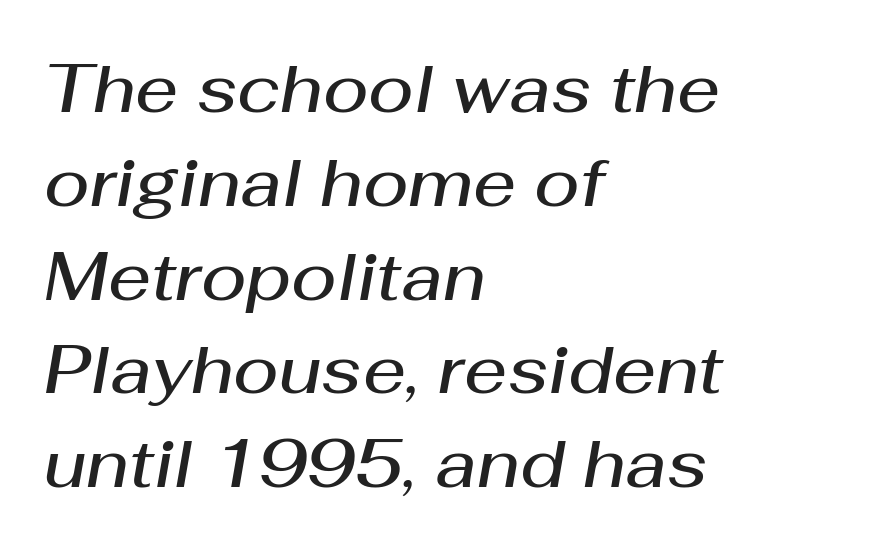
{"italic": "yes", "lean": "right", "slant_degrees": 10, "bold": "semi", "weight": "semibold", "width": "normal", "stroke_contrast": "medium", "x_height": "medium", "monospaced": "no", "underline": "no", "align": "left", "line_spacing": "normal", "line_spacing_ratio": 1.4, "letter_spacing": "normal", "letter_spacing_em": 0.0, "glyph_px": 67}
